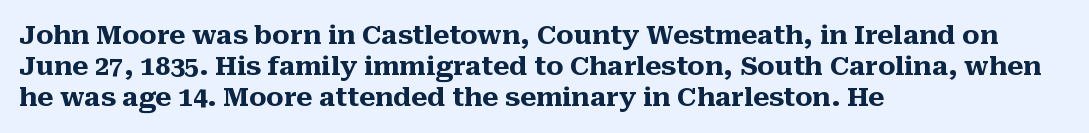
A typesetter would mark this as roman, not italic. The face used here is rendered with its standard letterfit. As a designer I'd log this as weight 700, bold. Underlining? Definitely not there. The text block is weighted toward the left margin, trailing off unevenly rightward.
